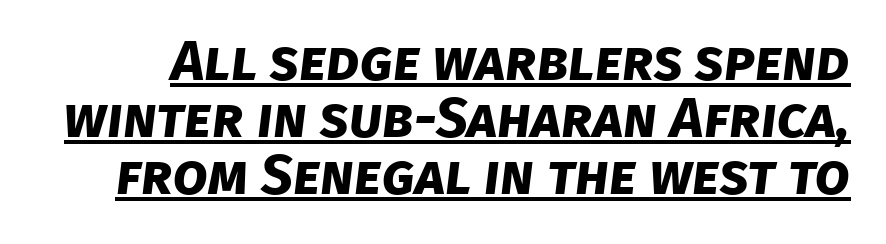
Q: Is the text bold? A: Yes.
Q: Is the typeface a serif or a sans-serif typeface? A: Sans-serif.
Q: Is the text underlined? A: Yes.
Q: Is the spacing between letters normal or unusually wide? A: Normal.
Q: Is the spacing between lines tight, normal or loose? A: Tight.
Q: Width (condensed, normal, or wide)? A: Normal.
Q: Stroke contrast? A: Low.
Q: x-height? A: Large.
Q: Monospaced? A: No.
